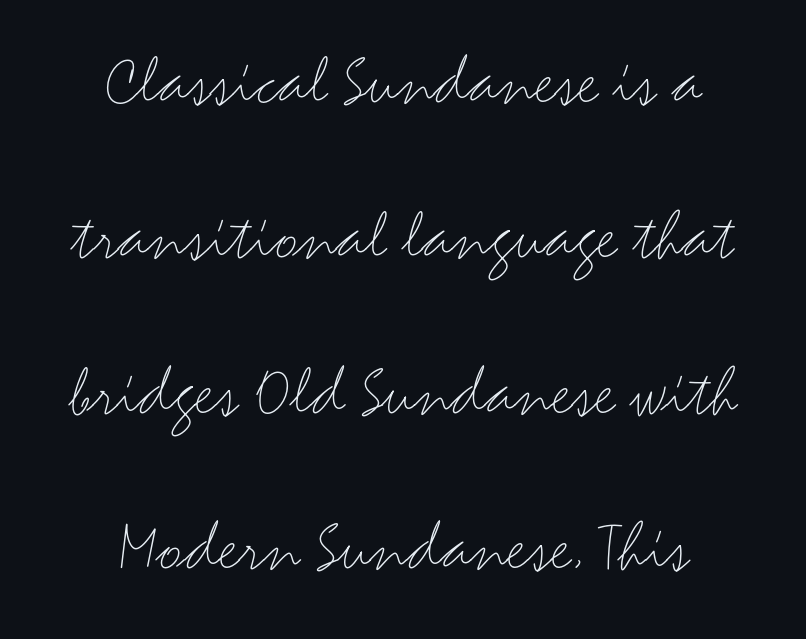
{"serif": "no", "bold": "no", "weight": "light", "width": "wide", "stroke_contrast": "medium", "x_height": "small", "monospaced": "no", "underline": "no", "align": "center", "line_spacing": "loose", "line_spacing_ratio": 2.13, "letter_spacing": "normal", "letter_spacing_em": 0.0, "glyph_px": 73}
